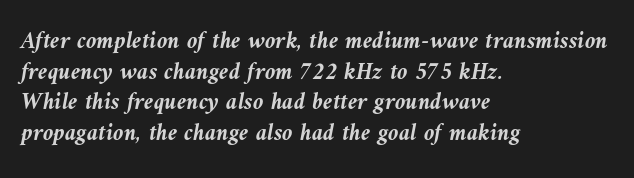
The image shows 24 px bold type, italic (leaning left); set left-aligned, normal line spacing (1.28x), normal letter spacing, not underlined.
